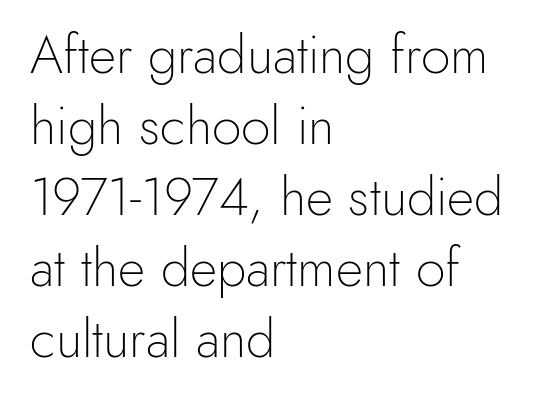
Bold? No — there's no thickening of the strokes. You could call the tracking neutral — neither tight nor loose. Character widths vary here, with narrow letters taking less room than wide ones. The typeface chosen for these lines omits serifs. When letters stand straight like this, we call the style roman or upright.
